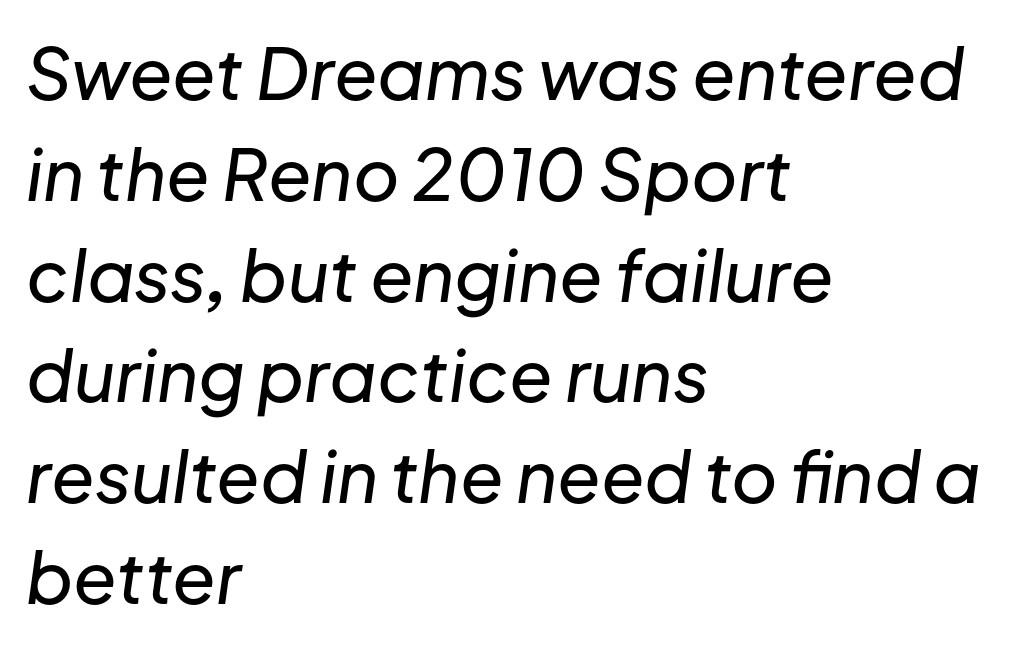
{"italic": "yes", "lean": "right", "slant_degrees": 8, "width": "normal", "stroke_contrast": "low", "x_height": "medium", "monospaced": "no", "underline": "no", "align": "left", "line_spacing": "normal", "line_spacing_ratio": 1.42, "letter_spacing": "normal", "letter_spacing_em": 0.0, "glyph_px": 71}
